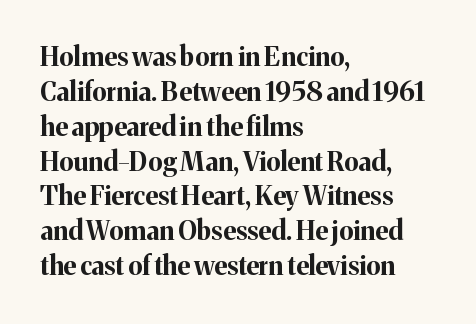
The baseline area is clear. The lines in this sample share a left origin and differ only in where they stop. The type is set solid horizontally, with unmodified tracking. Compared with typical paragraphs, the rows here are spaced about the same. Thick stems and heavy bowls — unmistakably bold. Ascenders rise straight up at ninety degrees.
